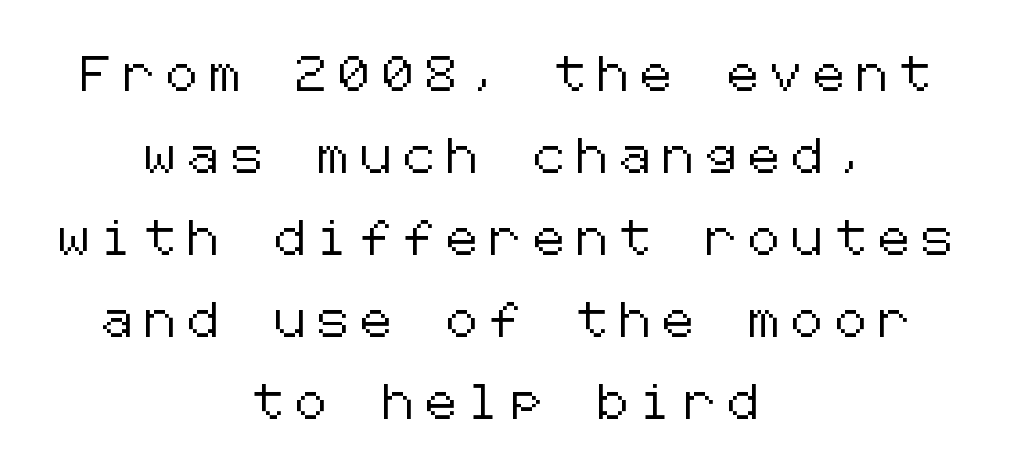
{"serif": "no", "italic": "no", "width": "normal", "stroke_contrast": "low", "x_height": "medium", "underline": "no", "align": "center", "line_spacing": "loose", "line_spacing_ratio": 2.41, "letter_spacing": "wide", "letter_spacing_em": 0.38, "glyph_px": 34}
